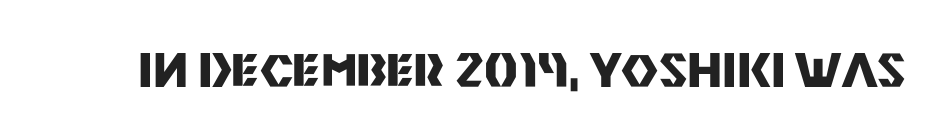
Q: Is the text bold? A: Yes.
Q: Is the text italic (slanted)? A: No, it is upright.
Q: Is the typeface a serif or a sans-serif typeface? A: Sans-serif.
Q: Is the text underlined? A: No.
Q: Is the spacing between letters normal or unusually wide? A: Normal.
Q: Width (condensed, normal, or wide)? A: Normal.
Q: Stroke contrast? A: Medium.
Q: x-height? A: Large.
Q: Monospaced? A: No.
